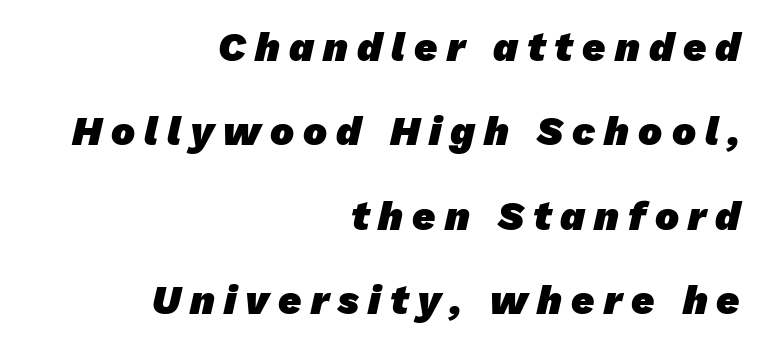
Q: Is the text bold? A: Yes.
Q: Is the typeface a serif or a sans-serif typeface? A: Sans-serif.
Q: Is the text underlined? A: No.
Q: How is the paragraph aligned? A: Right-aligned.
Q: Is the spacing between letters normal or unusually wide? A: Unusually wide.
Q: Is the spacing between lines tight, normal or loose? A: Loose.
Q: Width (condensed, normal, or wide)? A: Normal.
Q: Stroke contrast? A: Low.
Q: x-height? A: Medium.
Q: Monospaced? A: No.
